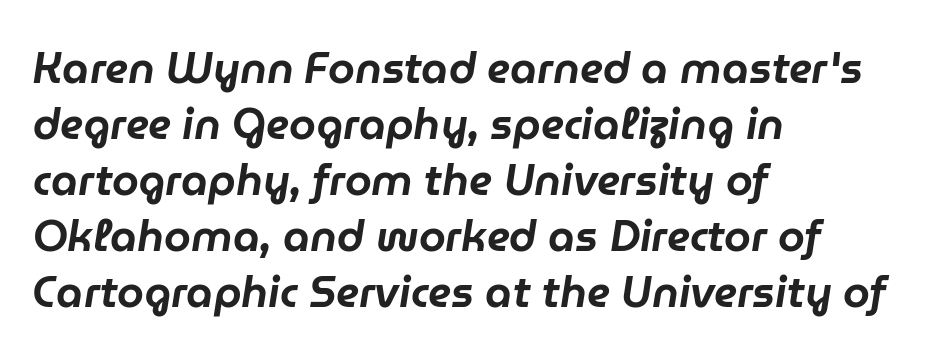
Q: Is the text italic (slanted)? A: Yes, it leans right by about 9 degrees.
Q: Is the text underlined? A: No.
Q: How is the paragraph aligned? A: Left-aligned.
Q: Is the spacing between letters normal or unusually wide? A: Normal.
Q: Is the spacing between lines tight, normal or loose? A: Normal.
Q: Width (condensed, normal, or wide)? A: Normal.
Q: Stroke contrast? A: Low.
Q: x-height? A: Medium.
Q: Monospaced? A: No.
